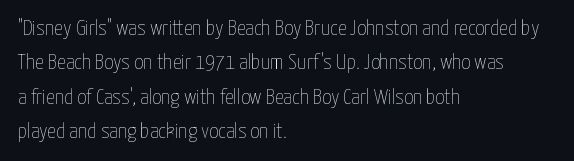
{"italic": "no", "bold": "no", "underline": "no", "align": "left", "line_spacing": "normal", "line_spacing_ratio": 1.56, "letter_spacing": "normal", "letter_spacing_em": 0.0, "glyph_px": 22}
